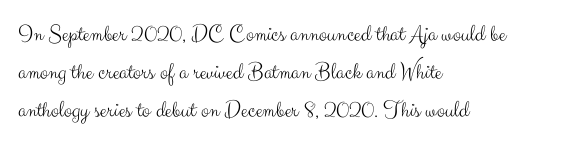
Q: Is the text bold? A: No.
Q: Is the text italic (slanted)? A: Yes.
Q: Is the text underlined? A: No.
Q: How is the paragraph aligned? A: Left-aligned.
Q: Is the spacing between letters normal or unusually wide? A: Normal.
Q: Is the spacing between lines tight, normal or loose? A: Normal.
